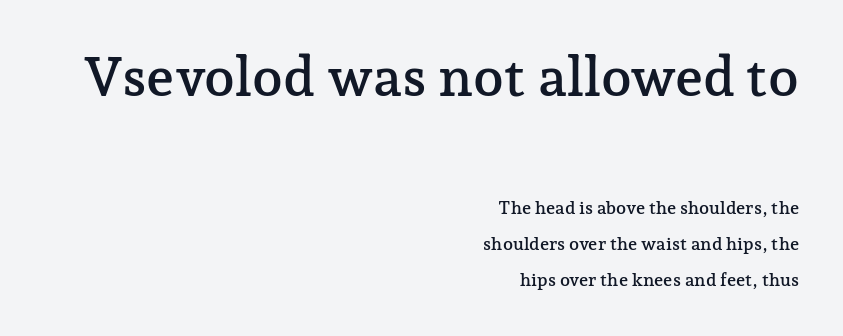
Is the lower block the larger one? No — the upper block carries the bigger type. Classification — serif. Varying glyph widths throughout — classic text-font behaviour. Interline gaps are noticeably wide in this sample.
